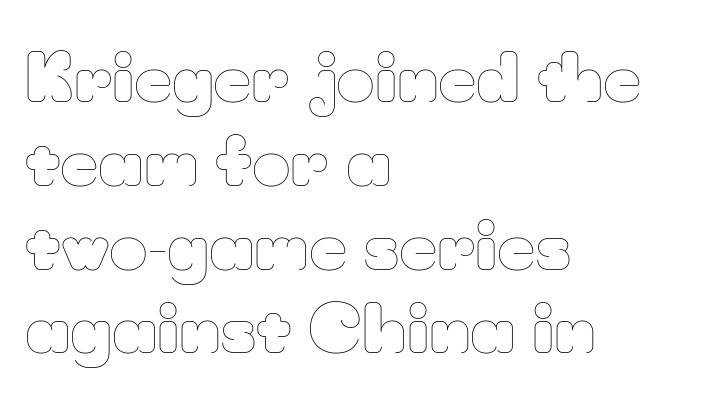
{"italic": "no", "bold": "no", "weight": "thin", "width": "normal", "stroke_contrast": "low", "x_height": "small", "monospaced": "no", "underline": "no", "align": "left", "line_spacing": "normal", "line_spacing_ratio": 1.27, "letter_spacing": "normal", "letter_spacing_em": 0.0, "glyph_px": 66}
